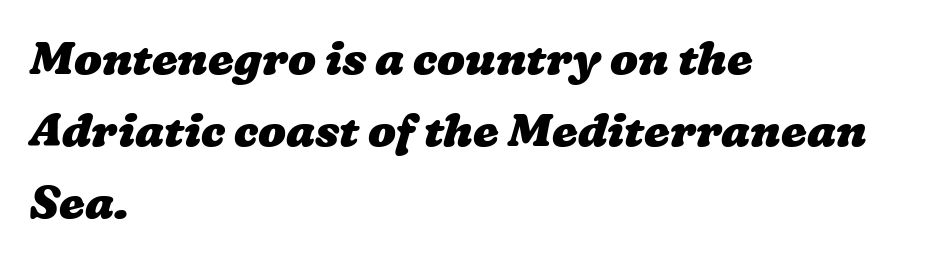
The image shows 46 px heavy, wide type; set left-aligned, normal line spacing (1.57x), normal letter spacing, not underlined; low stroke contrast and a medium x-height.
